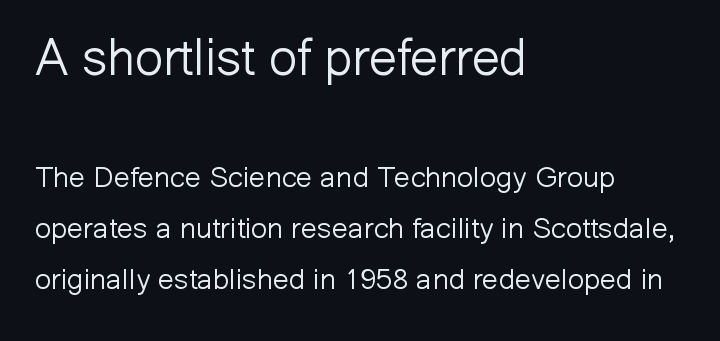
{"serif": "no", "italic": "no", "bold": "no", "weight": "light", "width": "normal", "stroke_contrast": "low", "x_height": "medium", "monospaced": "no", "underline": "no", "align": "left", "line_spacing_ratio": 1.76, "letter_spacing": "normal", "letter_spacing_em": 0.0, "larger_block": "first", "size_ratio": 1.72, "glyph_px": 50}
